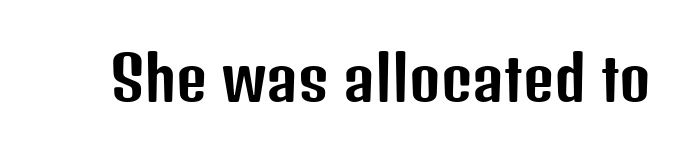
The image shows 60 px condensed sans-serif type, upright; set normal letter spacing, not underlined; low stroke contrast and a medium x-height.
